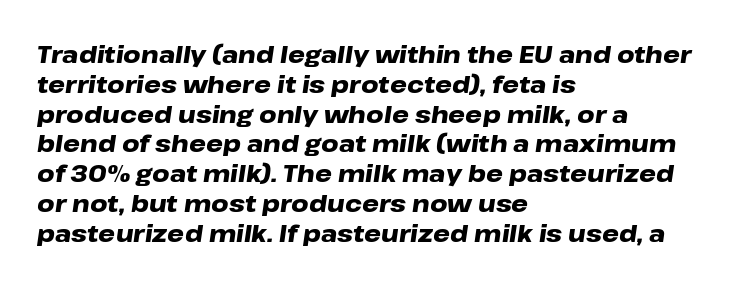
Q: Is the text bold? A: Yes.
Q: Is the text italic (slanted)? A: Yes, it leans right by about 8 degrees.
Q: Is the text underlined? A: No.
Q: How is the paragraph aligned? A: Left-aligned.
Q: Is the spacing between letters normal or unusually wide? A: Normal.
